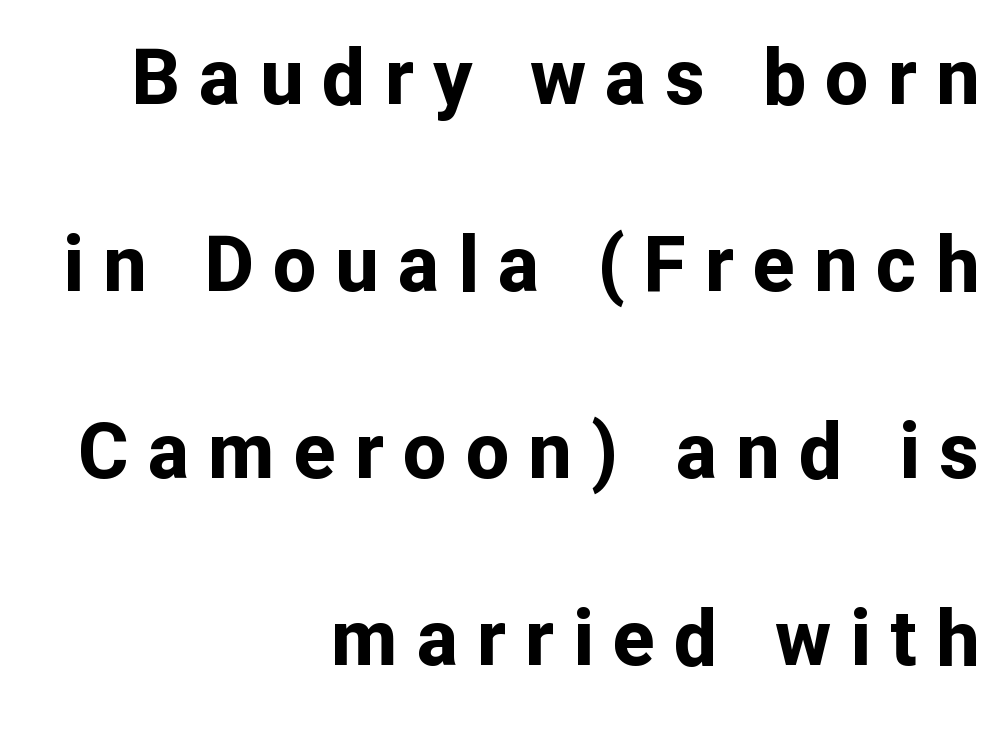
Q: Is the text bold? A: Yes.
Q: Is the text italic (slanted)? A: No, it is upright.
Q: Is the typeface a serif or a sans-serif typeface? A: Sans-serif.
Q: Is the text underlined? A: No.
Q: How is the paragraph aligned? A: Right-aligned.
Q: Is the spacing between letters normal or unusually wide? A: Unusually wide.
Q: Is the spacing between lines tight, normal or loose? A: Loose.
Q: Width (condensed, normal, or wide)? A: Normal.
Q: Stroke contrast? A: Low.
Q: x-height? A: Medium.
Q: Monospaced? A: No.
